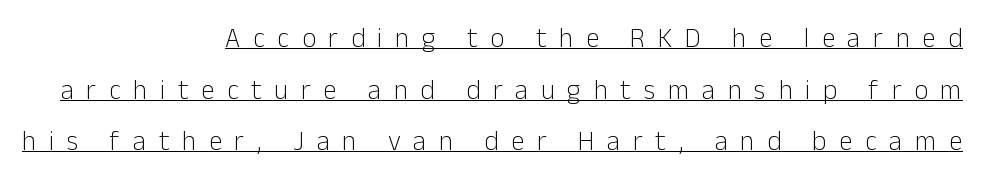
Q: Is the text bold? A: No.
Q: Is the text italic (slanted)? A: No, it is upright.
Q: Is the text underlined? A: Yes.
Q: How is the paragraph aligned? A: Right-aligned.
Q: Is the spacing between letters normal or unusually wide? A: Unusually wide.
Q: Is the spacing between lines tight, normal or loose? A: Loose.
